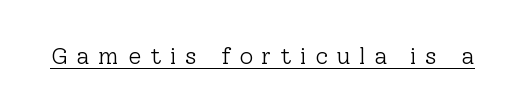
The image shows 24 px text type, upright; set unusually wide letter spacing (+0.36 em), underlined.
